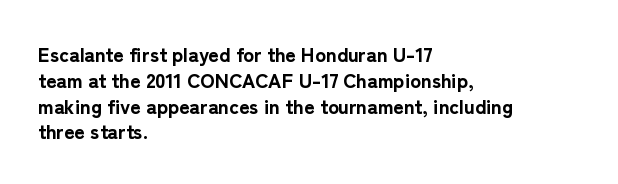
Q: Is the text bold? A: Yes.
Q: Is the text italic (slanted)? A: No, it is upright.
Q: Is the text underlined? A: No.
Q: How is the paragraph aligned? A: Left-aligned.
Q: Is the spacing between letters normal or unusually wide? A: Normal.
Q: Is the spacing between lines tight, normal or loose? A: Normal.
